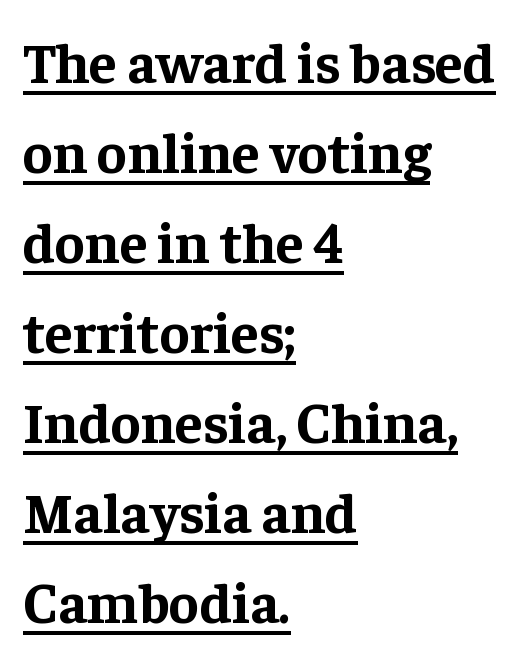
{"serif": "yes", "italic": "no", "bold": "yes", "weight": "bold", "width": "normal", "stroke_contrast": "low", "x_height": "medium", "monospaced": "no", "underline": "yes", "align": "left", "line_spacing": "normal", "line_spacing_ratio": 1.58, "letter_spacing": "normal", "letter_spacing_em": 0.0, "glyph_px": 57}
